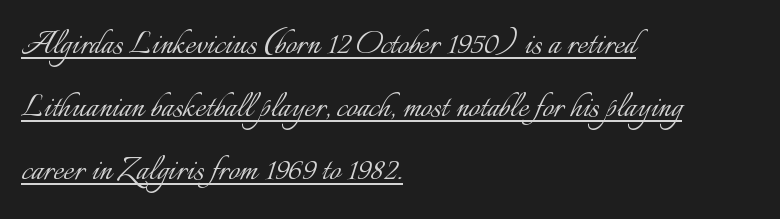
The image shows 40 px light type; set left-aligned, normal line spacing (1.58x), normal letter spacing, underlined; low stroke contrast and a small x-height.
